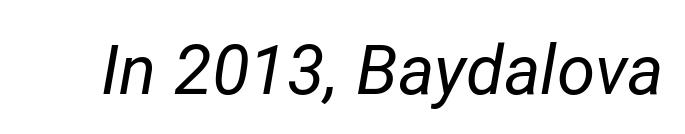
Here the designer chose a conventional face with non-uniform glyph widths. The tracking reads as untouched default to a designer's eye. Clear beneath every line of the passage. Weight: not bold — regular or lighter. Designer's note — italics engaged.
